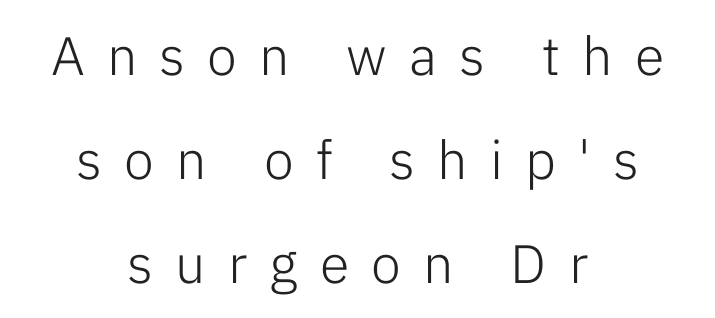
Q: Is the text bold? A: No.
Q: Is the text italic (slanted)? A: No, it is upright.
Q: Is the typeface a serif or a sans-serif typeface? A: Sans-serif.
Q: Is the text underlined? A: No.
Q: How is the paragraph aligned? A: Centered.
Q: Is the spacing between letters normal or unusually wide? A: Unusually wide.
Q: Is the spacing between lines tight, normal or loose? A: Loose.
Q: Width (condensed, normal, or wide)? A: Normal.
Q: Stroke contrast? A: Low.
Q: x-height? A: Medium.
Q: Monospaced? A: No.
